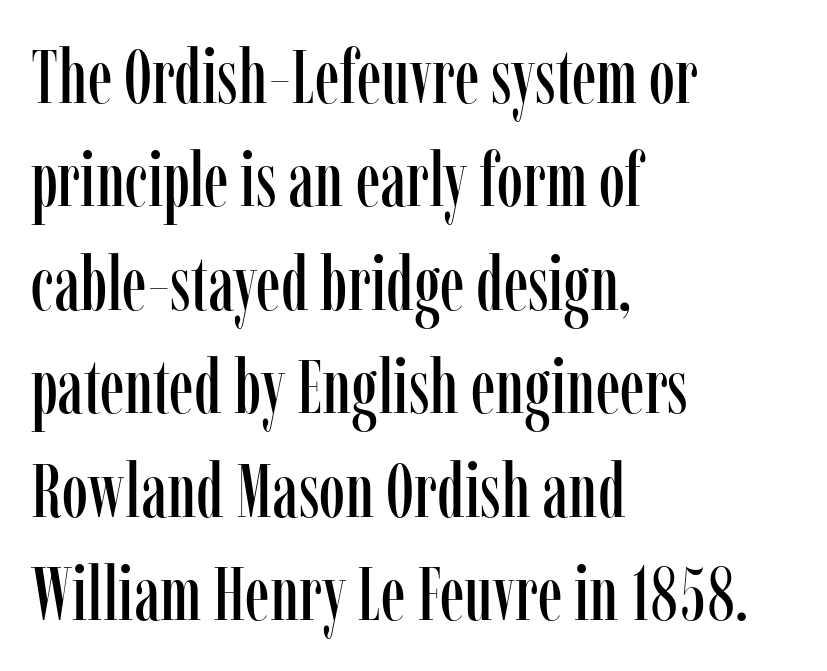
{"serif": "yes", "italic": "no", "width": "condensed", "stroke_contrast": "low", "x_height": "medium", "monospaced": "no", "underline": "no", "align": "left", "line_spacing": "normal", "line_spacing_ratio": 1.38, "letter_spacing": "normal", "letter_spacing_em": 0.0, "glyph_px": 75}
